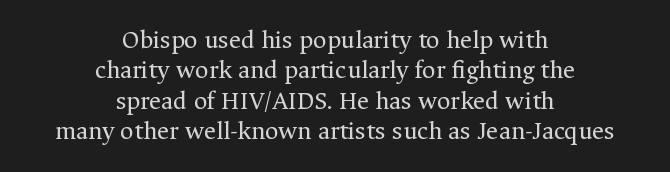
Q: Is the text bold? A: No.
Q: Is the text italic (slanted)? A: No, it is upright.
Q: Is the text underlined? A: No.
Q: How is the paragraph aligned? A: Centered.
Q: Is the spacing between letters normal or unusually wide? A: Normal.
